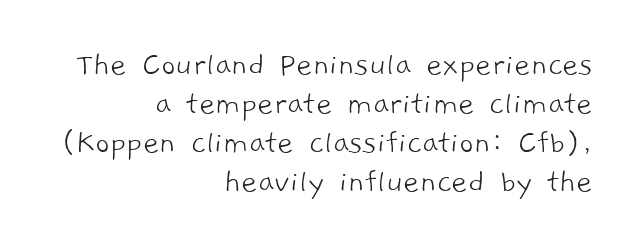
The image shows 35 px light sans-serif type; set right-aligned, tight line spacing (1.11x), normal letter spacing, not underlined; low stroke contrast and a medium x-height.
